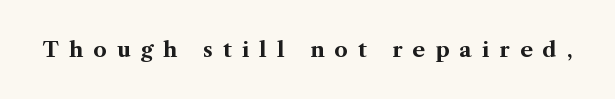
The line texture is sparse and dotted thanks to wide tracking. Unmarked baselines from the first word to the last. Set as a true bold cut, around the 700 mark. Posture: vertical.
